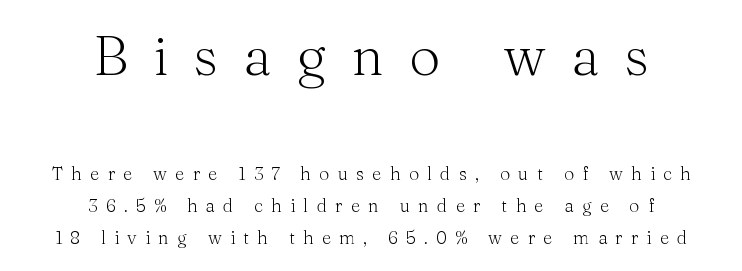
To sum up the face: it has serifs. The lettering stays uniformly vertical, giving the passage a roman look. There is plenty of visible air inserted between adjacent glyphs. Spacing verdict: proportional, widths tailored to each character. The more generous point size was reserved for the upper chunk.
